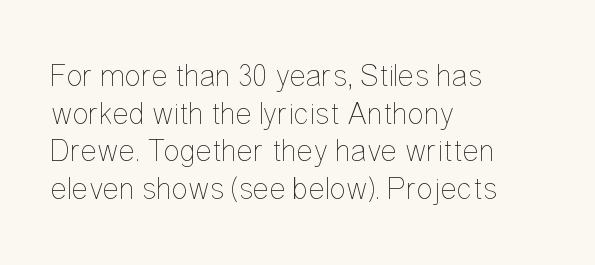
Caption: multi-line text, flush left, ragged right. The passage shown is typed in a proportional face where columns would drift. Letters rest on an invisible, unmarked baseline. Rendered with straight, roman letterforms. Stroke mass is kept to a normal reading level or below. Compared with typical body copy, the letter spacing here is the same.
